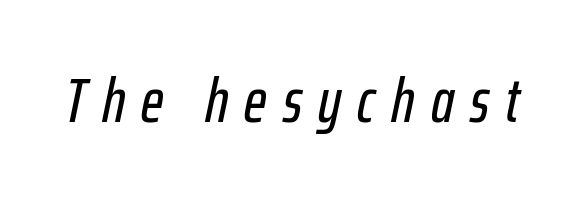
{"italic": "yes", "lean": "right", "slant_degrees": 12, "width": "condensed", "stroke_contrast": "low", "x_height": "medium", "monospaced": "no", "underline": "no", "letter_spacing": "wide", "letter_spacing_em": 0.26, "glyph_px": 61}
